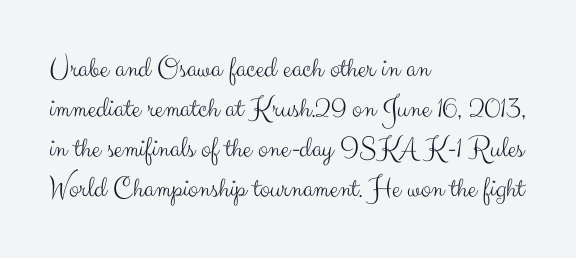
Q: Is the text bold? A: No.
Q: Is the text italic (slanted)? A: Yes.
Q: Is the typeface a serif or a sans-serif typeface? A: Sans-serif.
Q: Is the text underlined? A: No.
Q: How is the paragraph aligned? A: Left-aligned.
Q: Is the spacing between letters normal or unusually wide? A: Normal.
Q: Is the spacing between lines tight, normal or loose? A: Normal.
Q: Width (condensed, normal, or wide)? A: Normal.
Q: Stroke contrast? A: Medium.
Q: x-height? A: Small.
Q: Monospaced? A: No.
